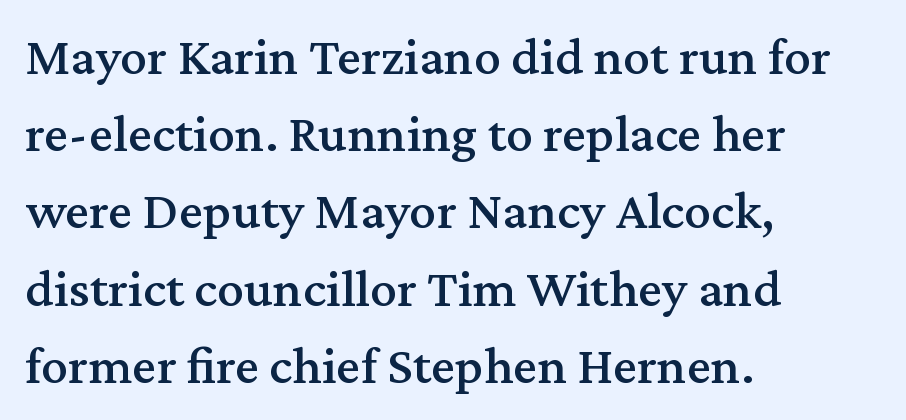
Rows of type keep a routine distance in the vertical direction. The type sits square on the baseline with zero lean. Look at the bottom of the vertical strokes: they flare into serifs here. Does extra space separate the letters? No, they use regular spacing. A classic flush-left, rag-right setting is used for this passage.
